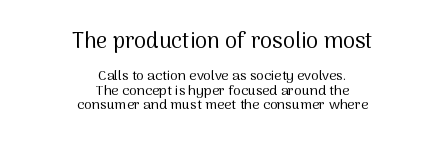
The image shows 22 px text type, upright; set centered, tight line spacing (1.03x), normal letter spacing, not underlined; the first (top) block is 1.57x larger.
